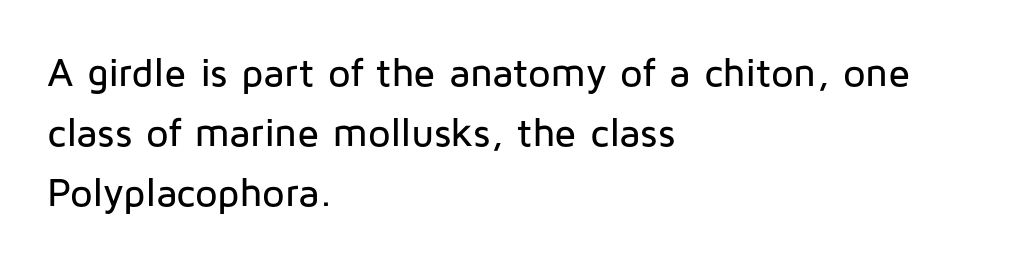
Q: Is the text italic (slanted)? A: No, it is upright.
Q: Is the typeface a serif or a sans-serif typeface? A: Sans-serif.
Q: Is the text underlined? A: No.
Q: How is the paragraph aligned? A: Left-aligned.
Q: Is the spacing between letters normal or unusually wide? A: Normal.
Q: Is the spacing between lines tight, normal or loose? A: Normal.
Q: Width (condensed, normal, or wide)? A: Normal.
Q: Stroke contrast? A: Low.
Q: x-height? A: Medium.
Q: Monospaced? A: No.
